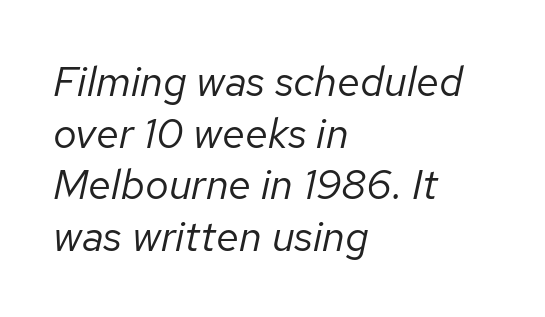
The image shows 42 px regular-weight type, italic (leaning right); set left-aligned, line spacing 1.23x, normal letter spacing, not underlined; low stroke contrast and a medium x-height.
